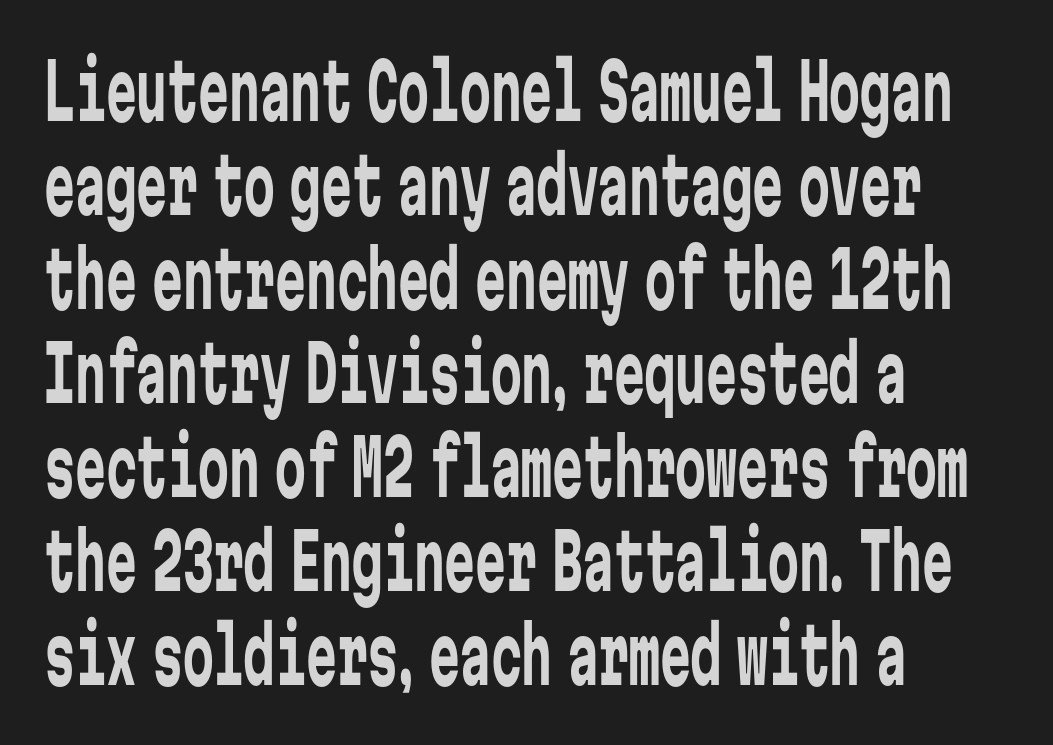
The image shows 77 px regular-weight, condensed sans-serif type, upright, monospaced; set left-aligned, line spacing 1.22x, normal letter spacing, not underlined; low stroke contrast and a medium x-height.
